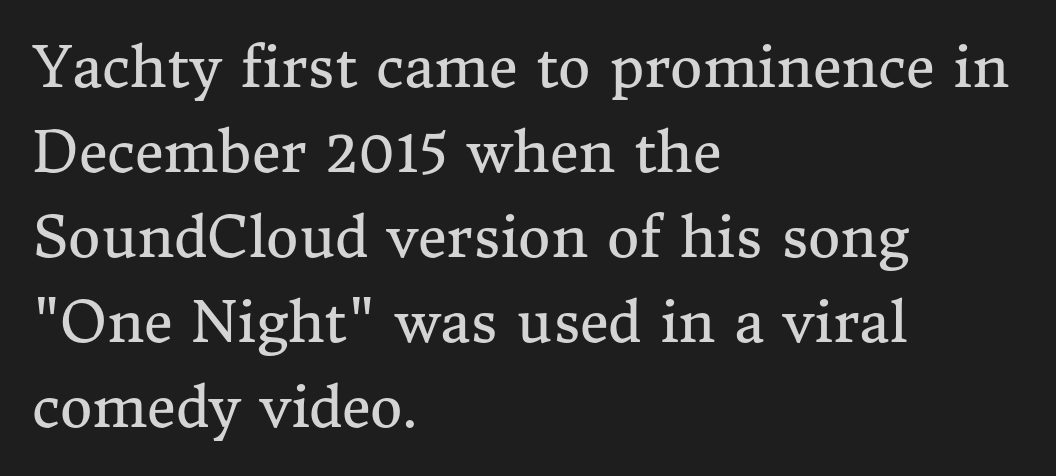
{"serif": "yes", "italic": "no", "bold": "no", "weight": "regular", "width": "normal", "stroke_contrast": "medium", "x_height": "medium", "monospaced": "no", "underline": "no", "align": "left", "line_spacing": "normal", "line_spacing_ratio": 1.52, "letter_spacing": "normal", "letter_spacing_em": 0.0, "glyph_px": 56}
